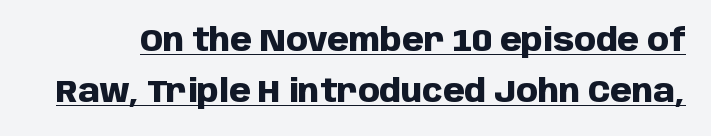
Q: Is the text bold? A: Yes.
Q: Is the text italic (slanted)? A: No, it is upright.
Q: Is the typeface a serif or a sans-serif typeface? A: Sans-serif.
Q: Is the text underlined? A: Yes.
Q: Is the spacing between letters normal or unusually wide? A: Normal.
Q: Is the spacing between lines tight, normal or loose? A: Normal.
Q: Width (condensed, normal, or wide)? A: Normal.
Q: Stroke contrast? A: Low.
Q: x-height? A: Large.
Q: Monospaced? A: No.
